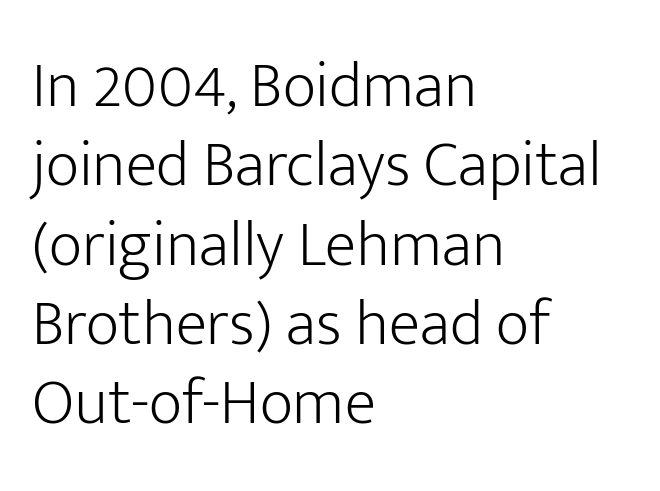
Q: Is the text bold? A: No.
Q: Is the text italic (slanted)? A: No, it is upright.
Q: Is the typeface a serif or a sans-serif typeface? A: Sans-serif.
Q: Is the text underlined? A: No.
Q: How is the paragraph aligned? A: Left-aligned.
Q: Is the spacing between letters normal or unusually wide? A: Normal.
Q: Width (condensed, normal, or wide)? A: Normal.
Q: Stroke contrast? A: Low.
Q: x-height? A: Medium.
Q: Monospaced? A: No.
